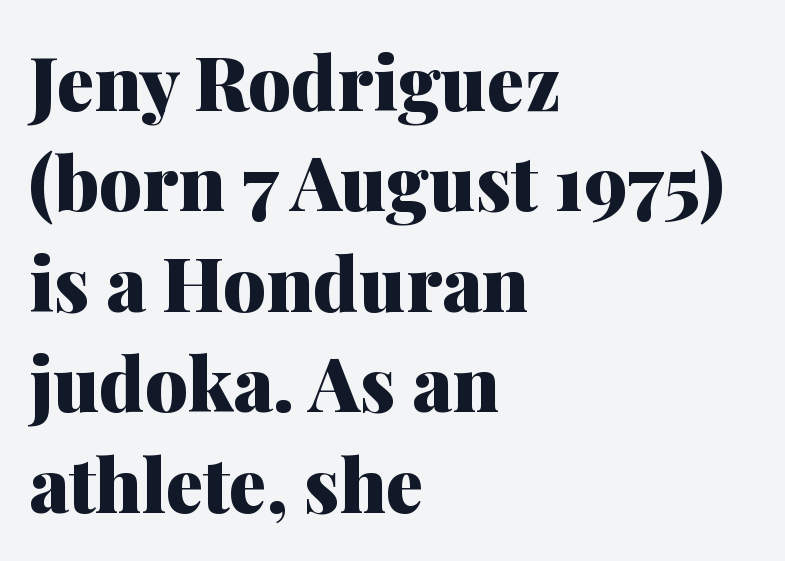
{"serif": "yes", "italic": "no", "bold": "yes", "weight": "heavy", "width": "normal", "stroke_contrast": "medium", "x_height": "medium", "monospaced": "no", "underline": "no", "align": "left", "line_spacing": "normal", "line_spacing_ratio": 1.34, "letter_spacing": "normal", "letter_spacing_em": 0.0, "glyph_px": 75}
